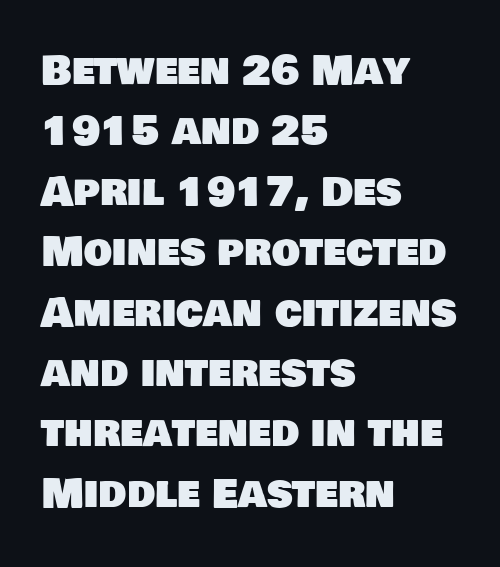
{"serif": "no", "width": "normal", "stroke_contrast": "low", "x_height": "large", "monospaced": "no", "underline": "no", "align": "left", "line_spacing": "normal", "line_spacing_ratio": 1.51, "letter_spacing": "normal", "letter_spacing_em": 0.0, "glyph_px": 40}
